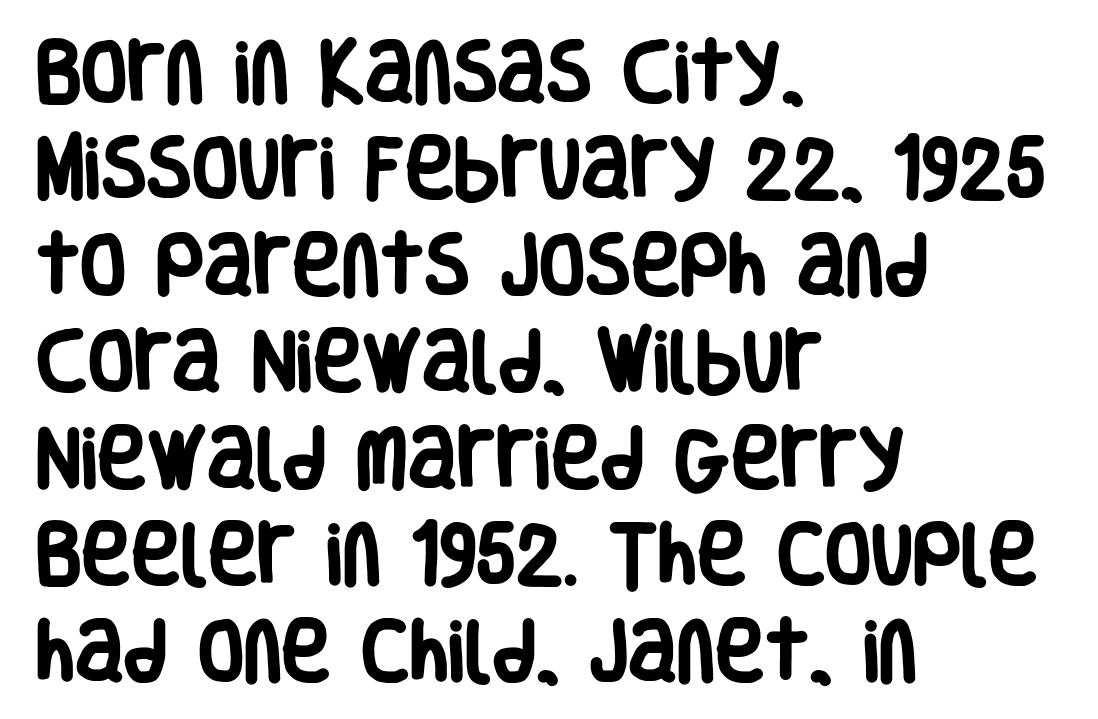
A bare baseline throughout the passage. Look at the stroke-to-counter ratio: heavy, a bold. The rendering keeps characters at their native spacing. The face used here is proportionally spaced, like ordinary book or web type. The typography opts for an upright posture over an oblique one.
